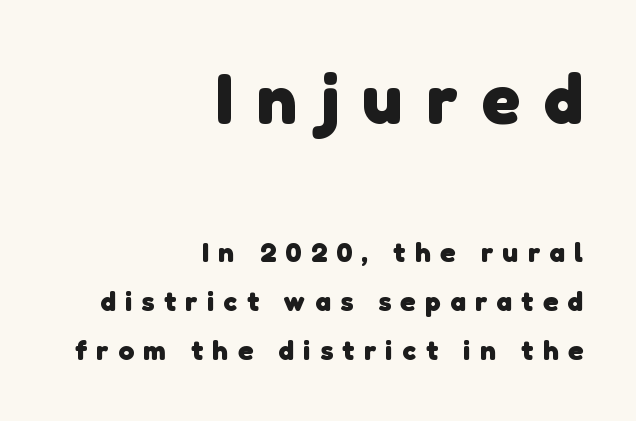
Short and long lines alike share a common ending point at right. Observe the wide spacing: letters keep a clear distance from each other. These words are printed bold, with thick strokes throughout. Stroke terminals: plain, sans-serif. Reading top to bottom, the characters get smaller at the block break. Beneath every word, the page is bare.
